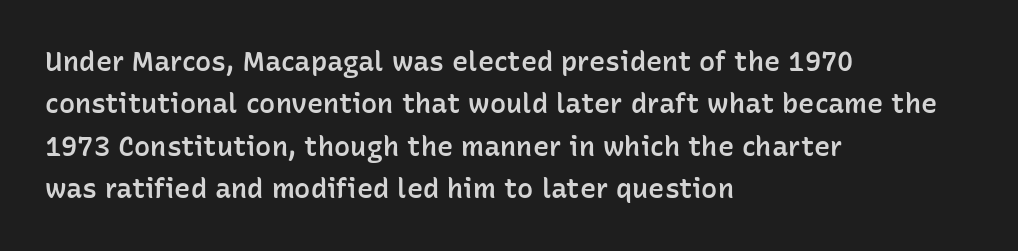
Q: Is the text bold? A: Semi-bold.
Q: Is the text italic (slanted)? A: No, it is upright.
Q: Is the text underlined? A: No.
Q: How is the paragraph aligned? A: Left-aligned.
Q: Is the spacing between letters normal or unusually wide? A: Normal.
Q: Is the spacing between lines tight, normal or loose? A: Normal.
